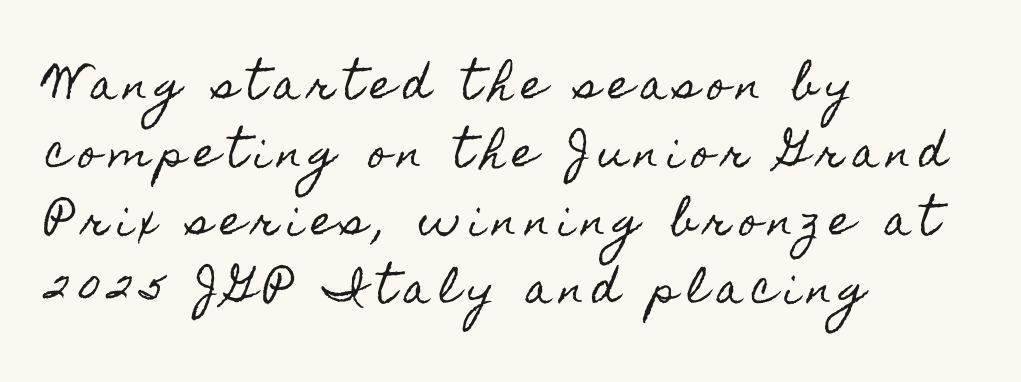
The image shows 40 px condensed type; set left-aligned, normal line spacing (1.7x), unusually wide letter spacing (+0.22 em), not underlined; a small x-height.
